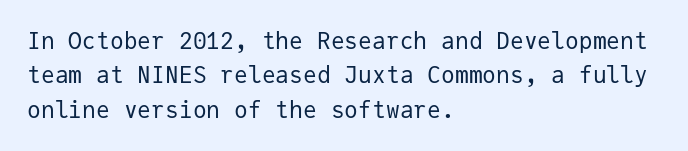
Q: Is the text bold? A: No.
Q: Is the text italic (slanted)? A: No, it is upright.
Q: Is the text underlined? A: No.
Q: How is the paragraph aligned? A: Left-aligned.
Q: Is the spacing between letters normal or unusually wide? A: Normal.
Q: Is the spacing between lines tight, normal or loose? A: Normal.
